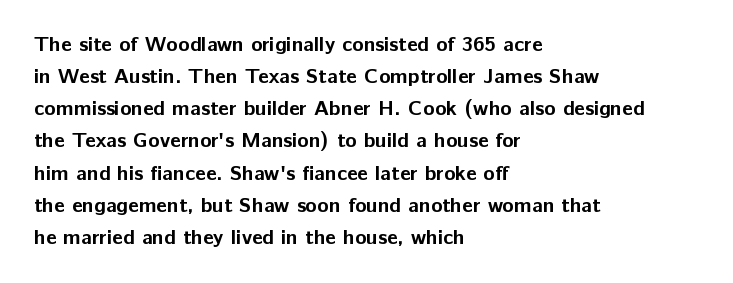
Q: Is the text bold? A: Yes.
Q: Is the text italic (slanted)? A: No, it is upright.
Q: Is the text underlined? A: No.
Q: How is the paragraph aligned? A: Left-aligned.
Q: Is the spacing between letters normal or unusually wide? A: Normal.
Q: Is the spacing between lines tight, normal or loose? A: Normal.
